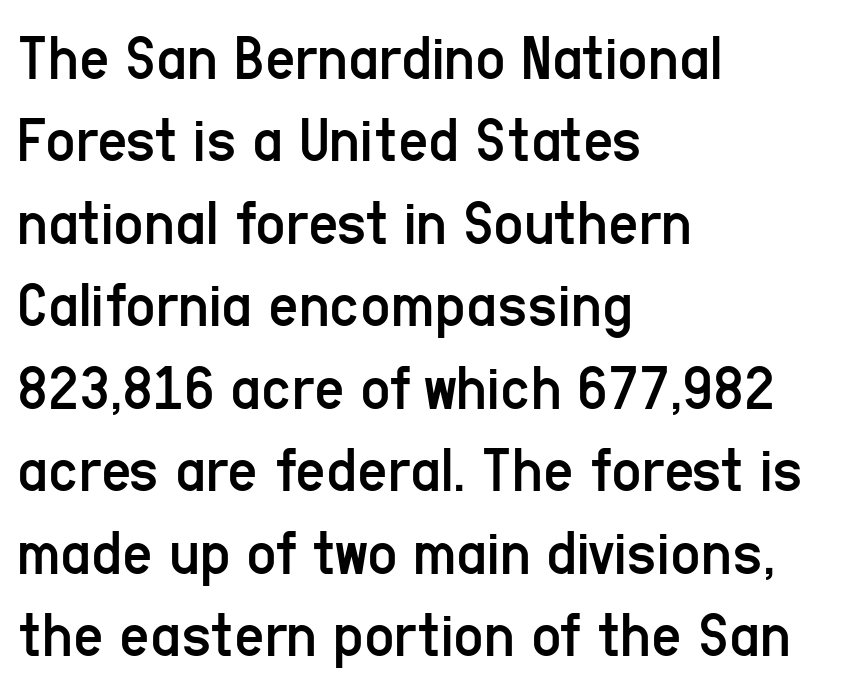
The image shows 66 px regular-weight, condensed sans-serif type, upright; set left-aligned, normal line spacing (1.25x), normal letter spacing, not underlined; low stroke contrast and a medium x-height.
